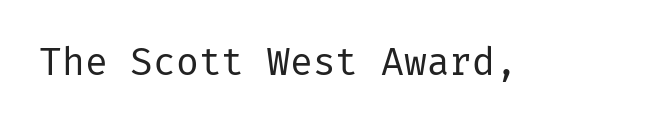
{"serif": "no", "italic": "no", "bold": "no", "weight": "regular", "width": "normal", "stroke_contrast": "low", "x_height": "medium", "underline": "no", "letter_spacing": "normal", "letter_spacing_em": 0.0, "glyph_px": 38}
